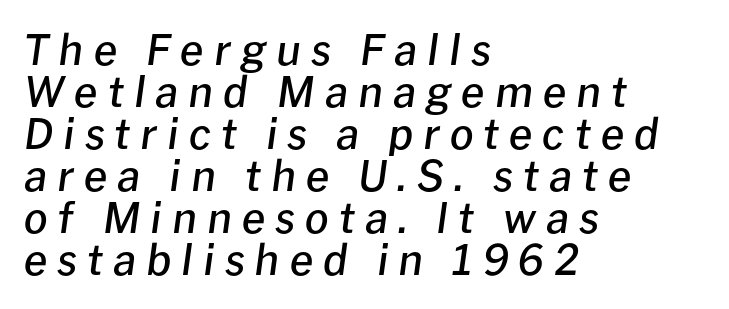
The strokes are fattened partway — semibold, not bold. Underline: absent. The letters are spread apart with noticeably loose tracking. Designer's note — italics engaged. Visually the block forms a straight wall on the left and a jagged coastline on the right. The leading is snug, giving the passage a crowded texture.
